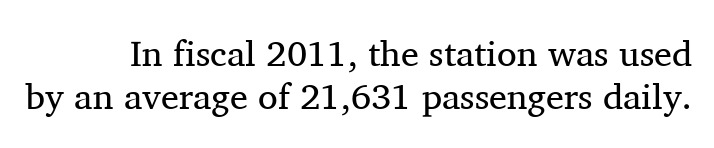
Q: Is the text bold? A: No.
Q: Is the text italic (slanted)? A: No, it is upright.
Q: Is the typeface a serif or a sans-serif typeface? A: Serif.
Q: Is the text underlined? A: No.
Q: Is the spacing between letters normal or unusually wide? A: Normal.
Q: Width (condensed, normal, or wide)? A: Normal.
Q: Stroke contrast? A: Medium.
Q: x-height? A: Medium.
Q: Monospaced? A: No.
